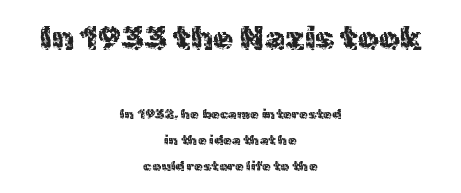
{"serif": "no", "italic": "no", "width": "normal", "x_height": "medium", "monospaced": "no", "underline": "no", "align": "center", "line_spacing_ratio": 1.84, "letter_spacing": "normal", "letter_spacing_em": 0.0, "larger_block": "first", "size_ratio": 2.36, "glyph_px": 33}
